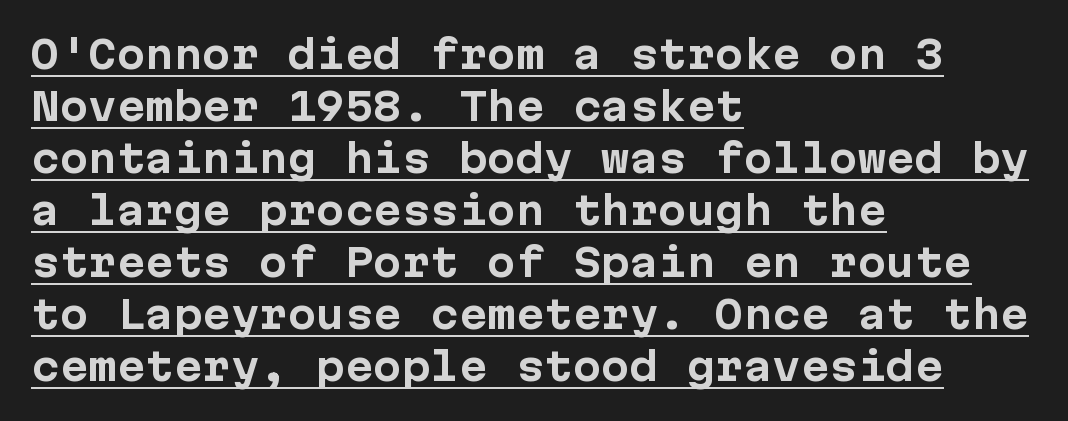
The sample's only ornament is a line tracing under the words. A full-strength bold gives these letters their thick strokes. Caption: multi-line text, flush left, ragged right. Tall strokes in this sample are plumb rather than angled.
